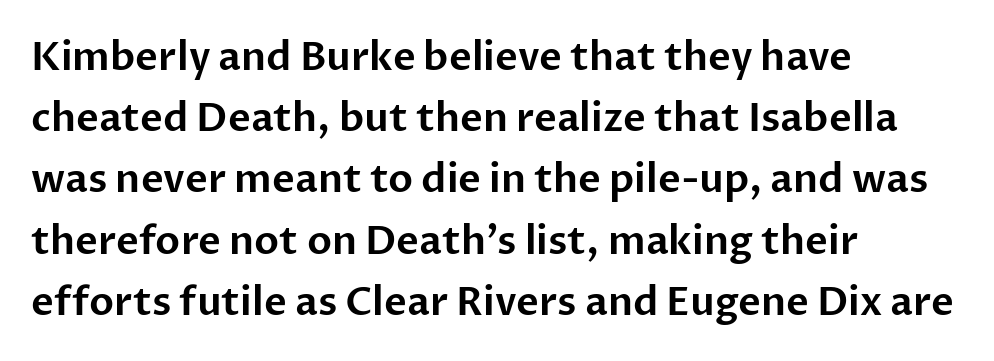
Q: Is the text italic (slanted)? A: No, it is upright.
Q: Is the typeface a serif or a sans-serif typeface? A: Sans-serif.
Q: Is the text underlined? A: No.
Q: How is the paragraph aligned? A: Left-aligned.
Q: Is the spacing between letters normal or unusually wide? A: Normal.
Q: Is the spacing between lines tight, normal or loose? A: Normal.
Q: Width (condensed, normal, or wide)? A: Normal.
Q: Stroke contrast? A: Low.
Q: x-height? A: Medium.
Q: Monospaced? A: No.
